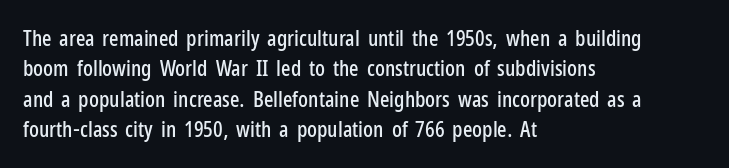
Descenders are the only things crossing below the line. The paragraph has a hard left edge and a soft right edge. Nothing unusual about the tracking: characters are spaced as the font intends. Vertically, the passage feels balanced, rows spaced as you'd expect. If you drew a line through each stem, it would be perfectly vertical.
